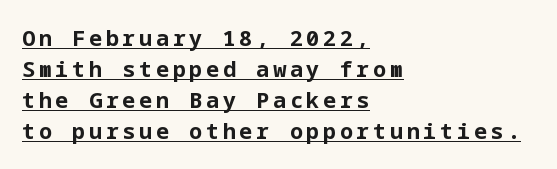
{"italic": "no", "bold": "yes", "underline": "yes", "align": "left", "line_spacing": "normal", "line_spacing_ratio": 1.41, "glyph_px": 22}
